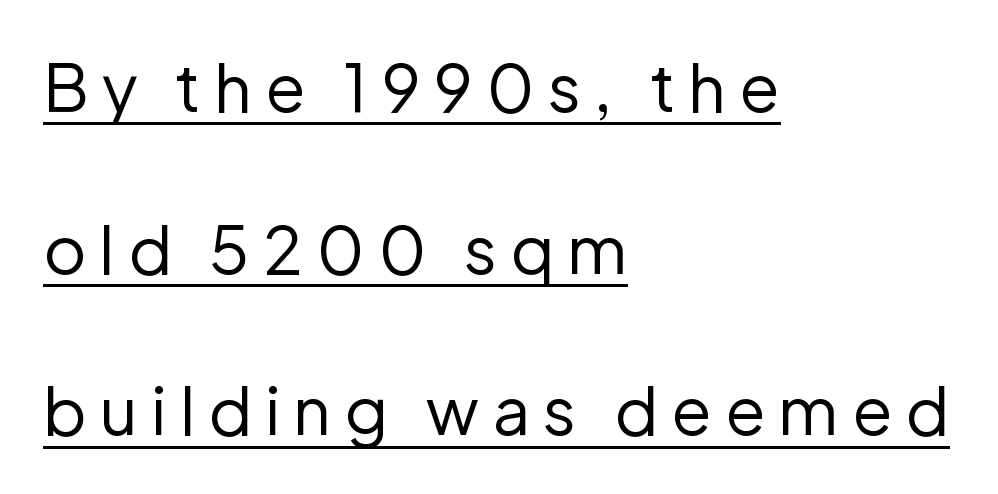
Is there much room between lines? Yes — plenty of vertical air separates them. Words appear elongated and porous because spacing is wide. Each letter keeps its own natural width here, so spacing adapts to shape. Stroke thickness stays within the range of a standard reading face or lighter. This rendering employs a face without finishing strokes, i.e., a sans-serif.
